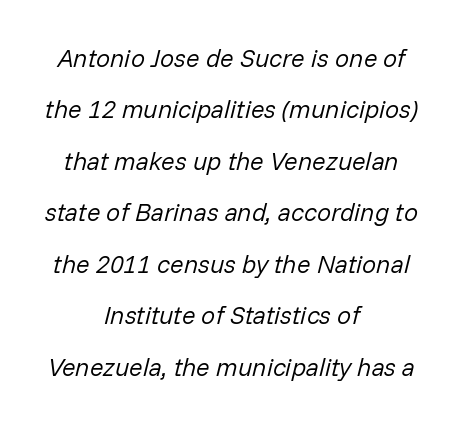
Type without underlining. In terms of posture, this sample is oblique. The font is comparable to plain body text, perhaps lighter. Regarding leading, the lines here are spaced well apart.
